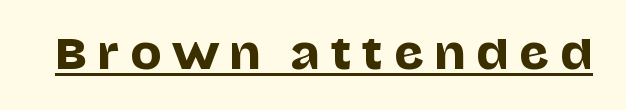
Students, observe the line beneath the letters — that is underlining. The letters advance in unequal steps, a hallmark of proportional type. The letters are spread apart with noticeably loose tracking. Stroke terminals: plain, sans-serif. This is roman type, the default non-slanted kind.
